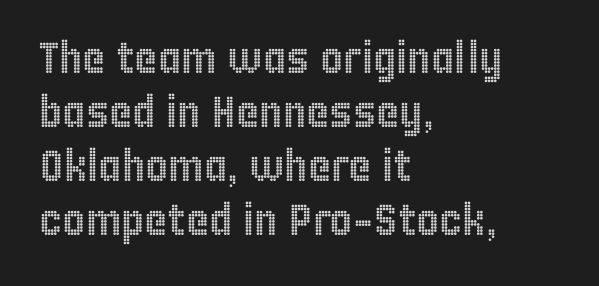
Q: Is the text italic (slanted)? A: No, it is upright.
Q: Is the text underlined? A: No.
Q: How is the paragraph aligned? A: Left-aligned.
Q: Is the spacing between letters normal or unusually wide? A: Normal.
Q: Width (condensed, normal, or wide)? A: Condensed.
Q: x-height? A: Large.
Q: Monospaced? A: No.
